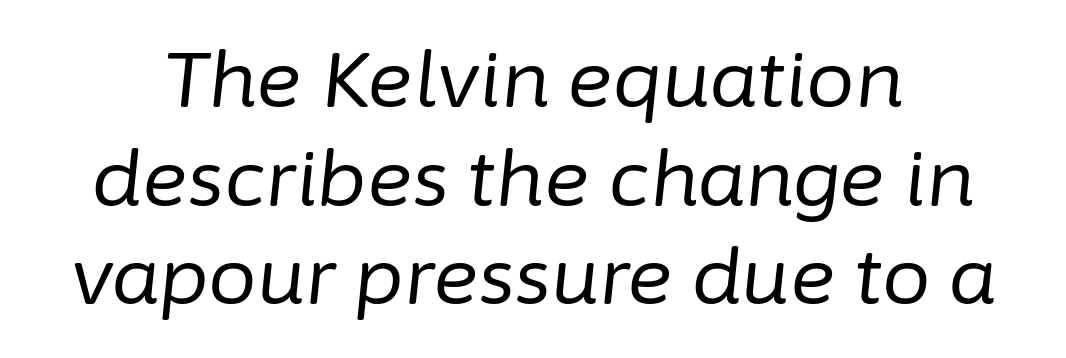
The image shows 77 px regular-weight type, italic (leaning right); set normal line spacing (1.28x), normal letter spacing, not underlined; low stroke contrast and a medium x-height.
